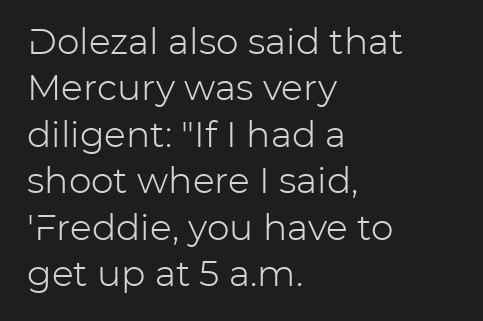
Honestly, the letter spacing is just normal — you wouldn't notice it. The characters are drawn with everyday or finer stroke widths. The line-height multiplier appears to be the usual default. Plain, unruled lines of type. Varying glyph widths throughout — classic text-font behaviour.
